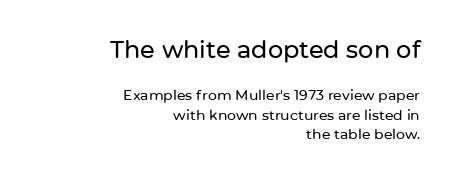
Q: Is the text italic (slanted)? A: No, it is upright.
Q: Is the text underlined? A: No.
Q: How is the paragraph aligned? A: Right-aligned.
Q: Is the spacing between letters normal or unusually wide? A: Normal.
Q: Is the spacing between lines tight, normal or loose? A: Normal.
Q: Which block of text is set in a larger size, the first (top) or the second (bottom)? A: The first (top) one.
